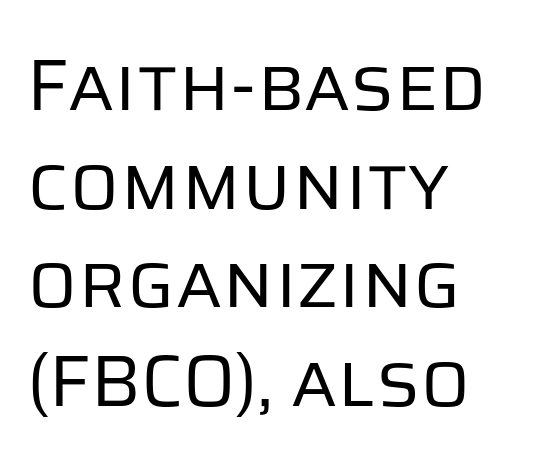
Horizontal alignment here is leftward, the default for most running prose. Stroke terminals: plain, sans-serif. Do the letters lean? They stand straight. Regular leading.
